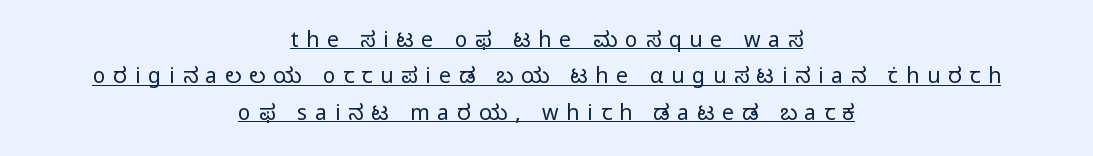
Caption: expanded tracking, letters set apart. Counters stay open thanks to moderate or lighter strokes. Designer's note — italics off, roman on. A centered setting, common on invitations and titles, is used for this passage. Honestly, the underline is the first thing you notice here.
